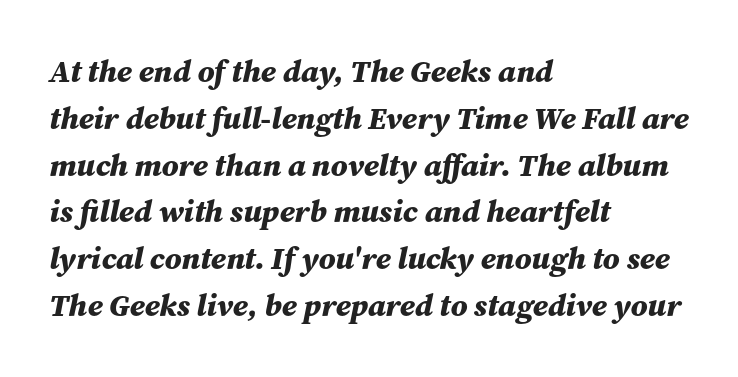
Pretty heavy lettering here — definitely bold. This is oblique type, the kind used for emphasis or titles. How would I describe the line gaps? Plain and ordinary. Between one letter and the next there's only the usual sliver of space. Has an underline been added? It has not.
